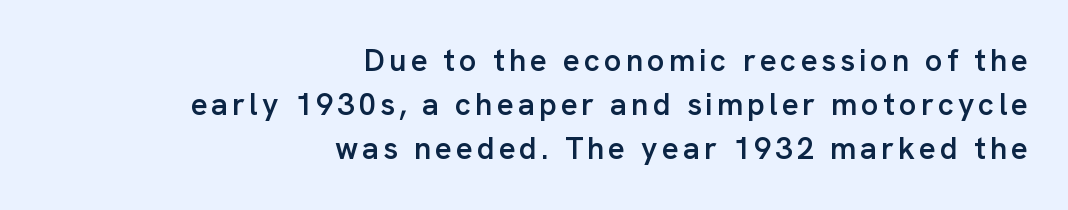
Q: Is the text bold? A: Semi-bold.
Q: Is the text italic (slanted)? A: No, it is upright.
Q: Is the typeface a serif or a sans-serif typeface? A: Sans-serif.
Q: Is the text underlined? A: No.
Q: How is the paragraph aligned? A: Right-aligned.
Q: Is the spacing between lines tight, normal or loose? A: Normal.
Q: Width (condensed, normal, or wide)? A: Normal.
Q: Stroke contrast? A: Low.
Q: x-height? A: Medium.
Q: Monospaced? A: No.
